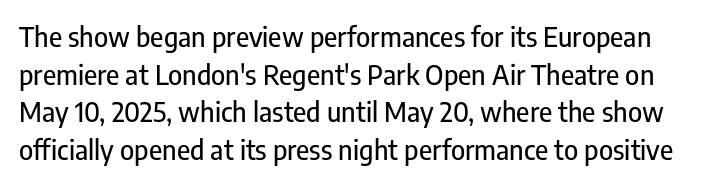
The image shows 27 px text type, upright; set normal line spacing (1.39x), normal letter spacing, not underlined.
